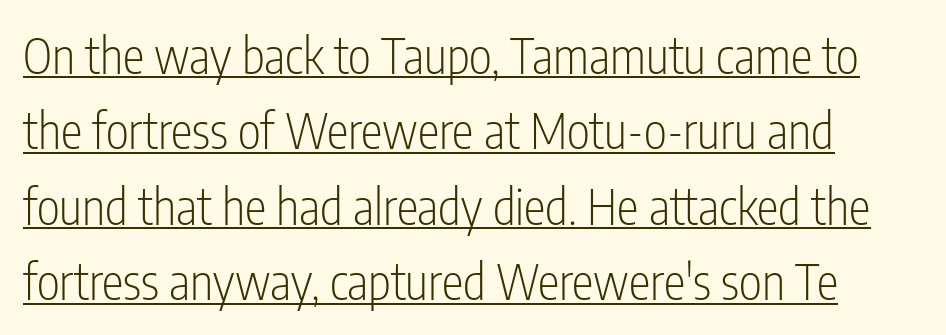
Between one letter and the next there's only the usual sliver of space. Glance below the letters and you will spot a drawn line. One glance says typical: line gaps are just what's usual. Unlike a traditional serif, this face leaves its strokes unadorned. These lines are rendered in a variable-pitch font. Rendered with straight, roman letterforms.
